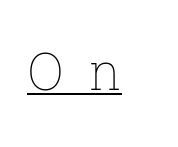
The image shows 51 px thin type, upright; set unusually wide letter spacing (+0.49 em), underlined; low stroke contrast and a medium x-height.
